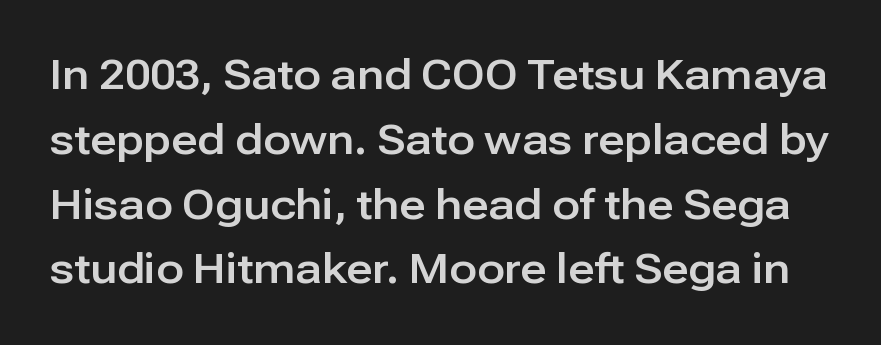
Q: Is the text italic (slanted)? A: No, it is upright.
Q: Is the typeface a serif or a sans-serif typeface? A: Sans-serif.
Q: Is the text underlined? A: No.
Q: Is the spacing between letters normal or unusually wide? A: Normal.
Q: Is the spacing between lines tight, normal or loose? A: Normal.
Q: Width (condensed, normal, or wide)? A: Normal.
Q: Stroke contrast? A: Low.
Q: x-height? A: Medium.
Q: Monospaced? A: No.
